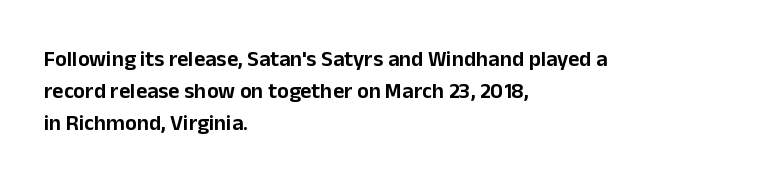
Q: Is the text italic (slanted)? A: No, it is upright.
Q: Is the text underlined? A: No.
Q: How is the paragraph aligned? A: Left-aligned.
Q: Is the spacing between letters normal or unusually wide? A: Normal.
Q: Is the spacing between lines tight, normal or loose? A: Normal.
